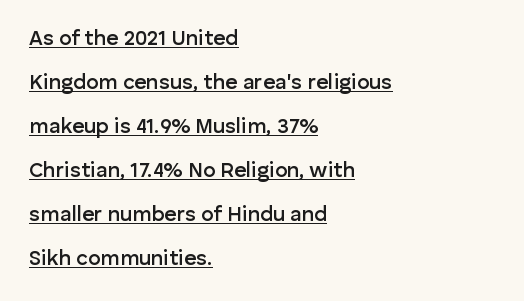
This sample carries an underscore along the baseline area. Teacher's note: observe the even left margin — that is flush-left alignment. The lines are spread far apart with generous leading. Look at the tracking — it's just the regular setting, nothing added. The letters stand upright; this is a roman face.
